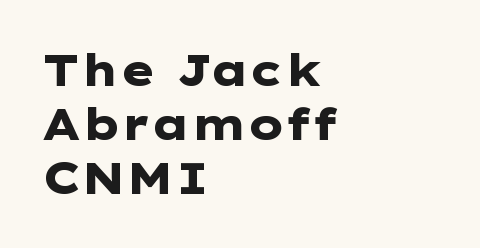
Spacing verdict: proportional, widths tailored to each character. The text was rendered using a sans face with plain stroke endings. Ordinary non-slanted type is in use. The horizontal fit of the characters is conventional and even. A dark, heavy texture on the line: the type is bold.
